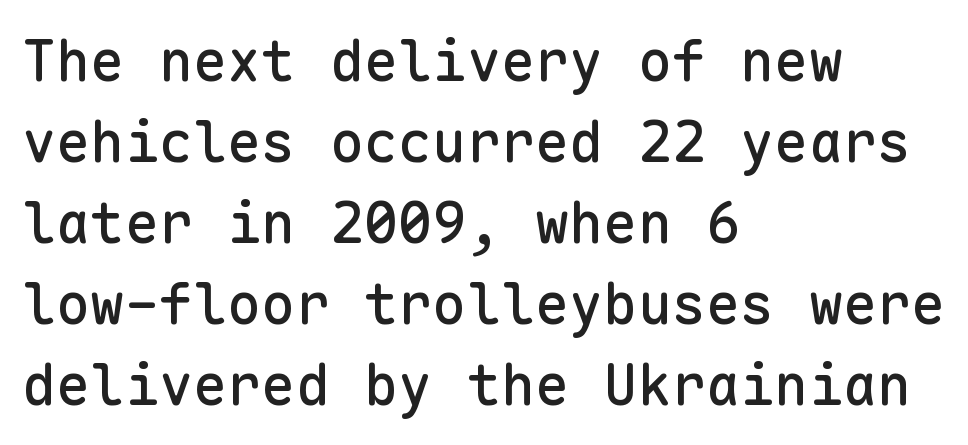
The image shows 57 px sans-serif type, upright, monospaced; set left-aligned, normal line spacing (1.42x), normal letter spacing, not underlined; low stroke contrast and a medium x-height.
